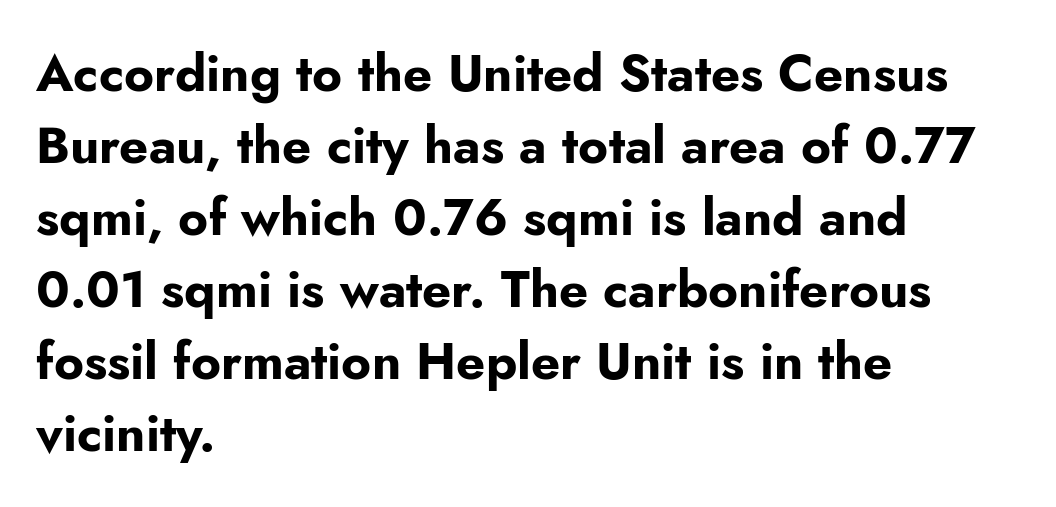
Q: Is the text bold? A: Yes.
Q: Is the text italic (slanted)? A: No, it is upright.
Q: Is the typeface a serif or a sans-serif typeface? A: Sans-serif.
Q: Is the text underlined? A: No.
Q: How is the paragraph aligned? A: Left-aligned.
Q: Is the spacing between letters normal or unusually wide? A: Normal.
Q: Is the spacing between lines tight, normal or loose? A: Normal.
Q: Width (condensed, normal, or wide)? A: Normal.
Q: Stroke contrast? A: Low.
Q: x-height? A: Small.
Q: Monospaced? A: No.
